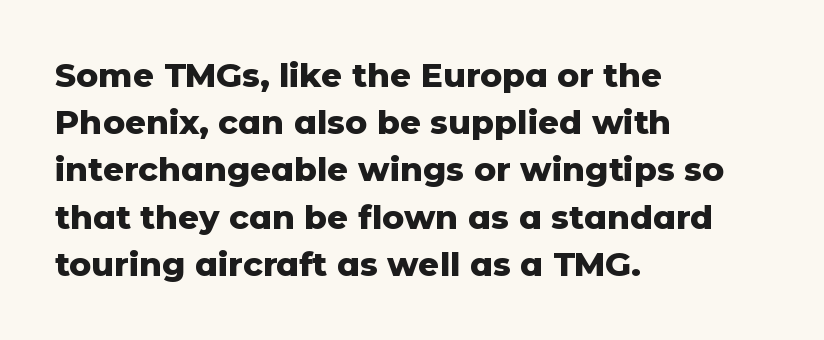
The image shows 33 px heavy sans-serif type, upright; set left-aligned, normal line spacing (1.43x), normal letter spacing, not underlined; low stroke contrast and a medium x-height.
